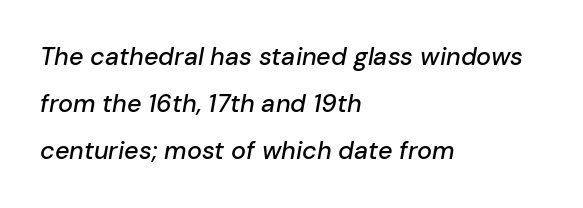
Q: Is the text italic (slanted)? A: Yes, it leans right by about 10 degrees.
Q: Is the text underlined? A: No.
Q: How is the paragraph aligned? A: Left-aligned.
Q: Is the spacing between letters normal or unusually wide? A: Normal.
